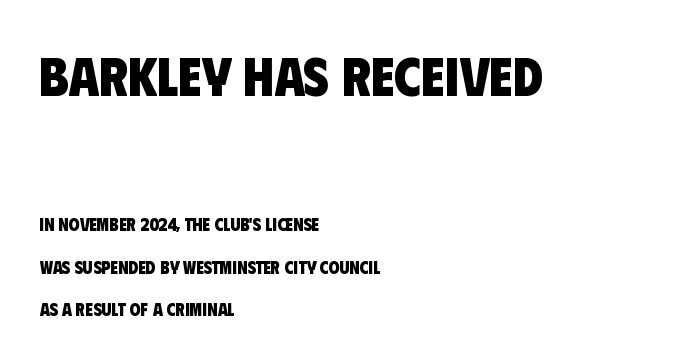
{"serif": "no", "bold": "yes", "weight": "heavy", "width": "condensed", "stroke_contrast": "low", "x_height": "large", "monospaced": "no", "underline": "no", "align": "left", "line_spacing": "loose", "line_spacing_ratio": 2.35, "letter_spacing": "normal", "letter_spacing_em": 0.0, "larger_block": "first", "size_ratio": 3.06, "glyph_px": 55}
